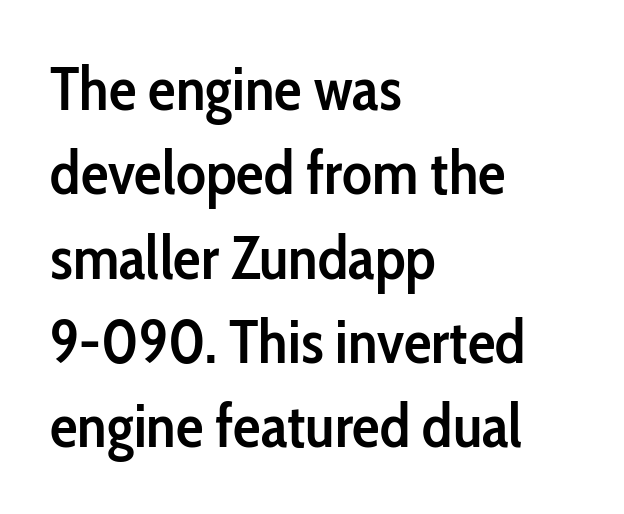
Q: Is the text bold? A: Semi-bold.
Q: Is the text italic (slanted)? A: No, it is upright.
Q: Is the typeface a serif or a sans-serif typeface? A: Sans-serif.
Q: Is the text underlined? A: No.
Q: How is the paragraph aligned? A: Left-aligned.
Q: Is the spacing between letters normal or unusually wide? A: Normal.
Q: Is the spacing between lines tight, normal or loose? A: Normal.
Q: Width (condensed, normal, or wide)? A: Condensed.
Q: Stroke contrast? A: Low.
Q: x-height? A: Medium.
Q: Monospaced? A: No.
